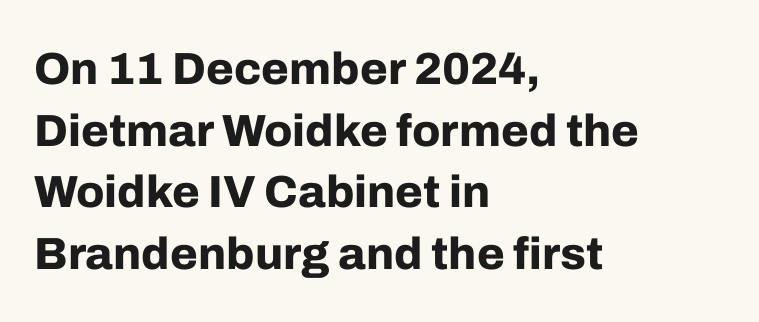
Vertical spacing — default. Students, this is bold: see how much ink each stroke carries. Quick note: not italic, upright. Horizontally, the lines are justified to the leading edge only.
